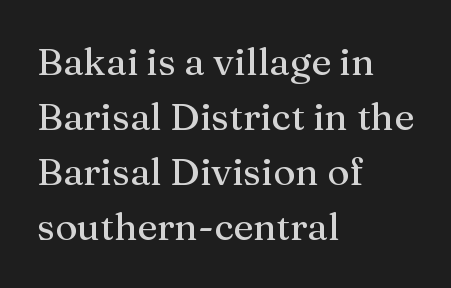
The image shows 38 px serif type, upright; set left-aligned, normal line spacing (1.45x), normal letter spacing, not underlined; medium stroke contrast and a medium x-height.
